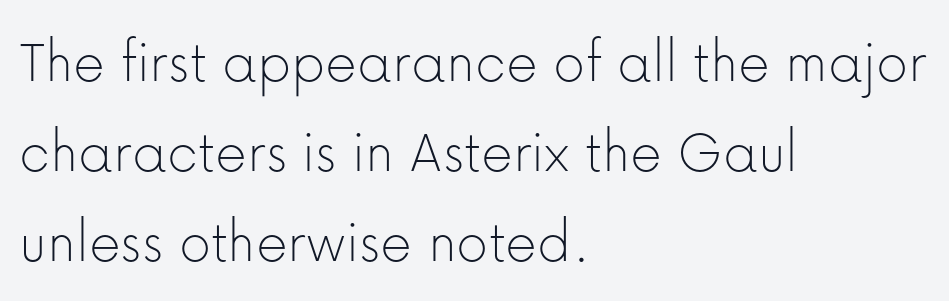
You could not count columns in this text — the font is proportionally spaced. It's the straight-up-and-down kind of type. Glance below the letters and you will spot only blank space. Vertically, the passage feels balanced, rows spaced as you'd expect.
